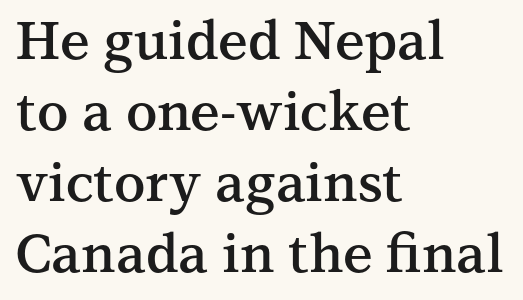
Baseline-to-baseline distance is the conventional proportion of letter height. The font's upright variant was chosen for this text. Which margin do the lines hug? The left one — the right edge is uneven. What weight is shown? A semibold, between regular and bold. This rendering employs a face with finishing strokes, i.e., a serif.
